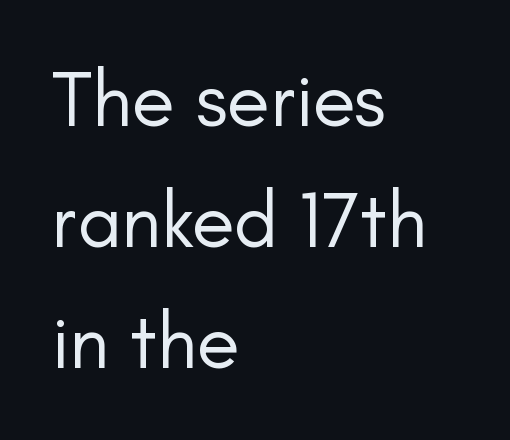
Q: Is the text bold? A: No.
Q: Is the text italic (slanted)? A: No, it is upright.
Q: Is the typeface a serif or a sans-serif typeface? A: Sans-serif.
Q: Is the text underlined? A: No.
Q: How is the paragraph aligned? A: Left-aligned.
Q: Is the spacing between letters normal or unusually wide? A: Normal.
Q: Is the spacing between lines tight, normal or loose? A: Normal.
Q: Width (condensed, normal, or wide)? A: Normal.
Q: Stroke contrast? A: Low.
Q: x-height? A: Small.
Q: Monospaced? A: No.
